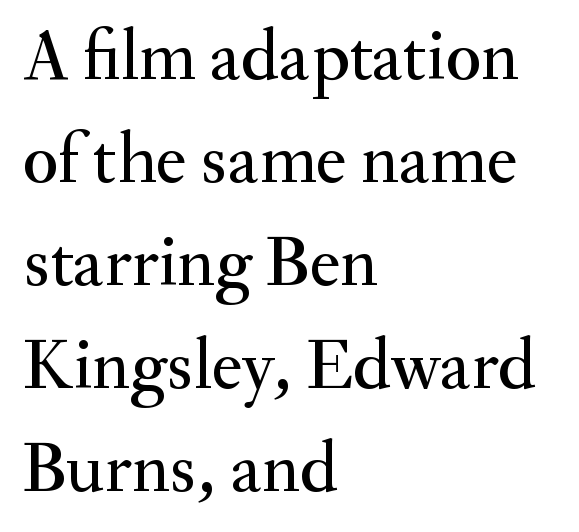
Q: Is the text italic (slanted)? A: No, it is upright.
Q: Is the typeface a serif or a sans-serif typeface? A: Serif.
Q: Is the text underlined? A: No.
Q: How is the paragraph aligned? A: Left-aligned.
Q: Is the spacing between letters normal or unusually wide? A: Normal.
Q: Is the spacing between lines tight, normal or loose? A: Normal.
Q: Width (condensed, normal, or wide)? A: Normal.
Q: Stroke contrast? A: Medium.
Q: x-height? A: Small.
Q: Monospaced? A: No.
